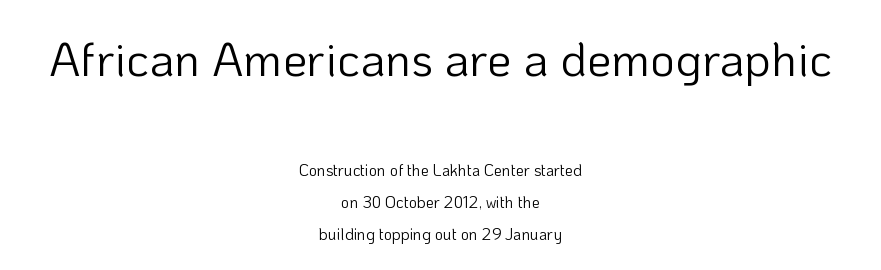
Q: Is the text bold? A: No.
Q: Is the text italic (slanted)? A: No, it is upright.
Q: Is the typeface a serif or a sans-serif typeface? A: Sans-serif.
Q: Is the text underlined? A: No.
Q: How is the paragraph aligned? A: Centered.
Q: Is the spacing between letters normal or unusually wide? A: Normal.
Q: Is the spacing between lines tight, normal or loose? A: Loose.
Q: Which block of text is set in a larger size, the first (top) or the second (bottom)? A: The first (top) one.
Q: Width (condensed, normal, or wide)? A: Normal.
Q: Stroke contrast? A: Low.
Q: x-height? A: Medium.
Q: Monospaced? A: No.
